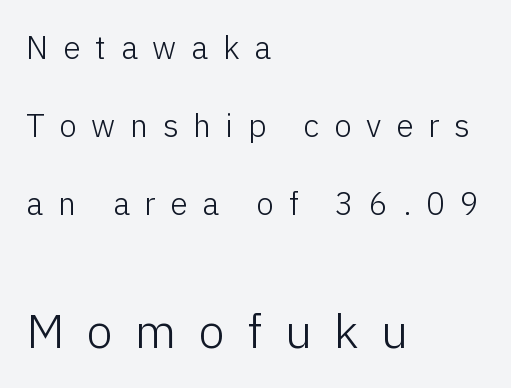
Posture: upright roman. Nothing heavy about these letters — not bold at all. The line-height multiplier appears high, well above default. Letters rest on an invisible, unmarked baseline. Layout note: lines flush left.
